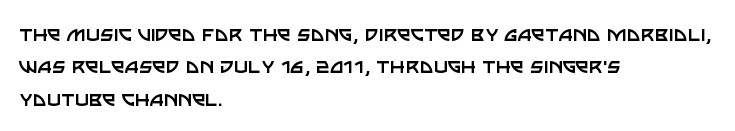
Q: Is the text bold? A: No.
Q: Is the text italic (slanted)? A: No, it is upright.
Q: Is the text underlined? A: No.
Q: How is the paragraph aligned? A: Left-aligned.
Q: Is the spacing between letters normal or unusually wide? A: Normal.
Q: Is the spacing between lines tight, normal or loose? A: Normal.
